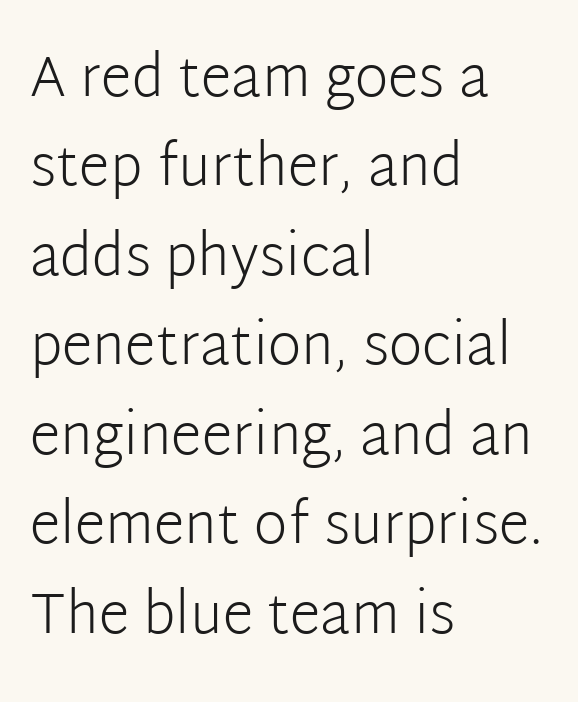
{"serif": "no", "italic": "no", "bold": "no", "weight": "light", "width": "normal", "stroke_contrast": "low", "x_height": "medium", "monospaced": "no", "underline": "no", "align": "left", "line_spacing": "normal", "line_spacing_ratio": 1.57, "letter_spacing": "normal", "letter_spacing_em": 0.0, "glyph_px": 57}
